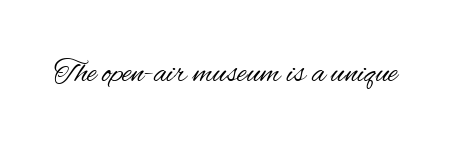
{"serif": "no", "bold": "no", "weight": "regular", "width": "condensed", "stroke_contrast": "medium", "x_height": "small", "monospaced": "no", "underline": "no", "letter_spacing": "normal", "letter_spacing_em": 0.0, "glyph_px": 32}
